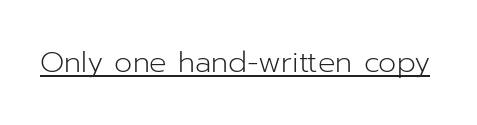
Think of a printed novel: that variable character pitch is what you see here. Nope, not italic — everything's standing straight. What stands out about the letter spacing? Nothing — it is the standard amount. Students, observe the line beneath the letters — that is underlining. The type family on display is of the sans-serif kind. Caption: face not bold, strokes unweighted.
